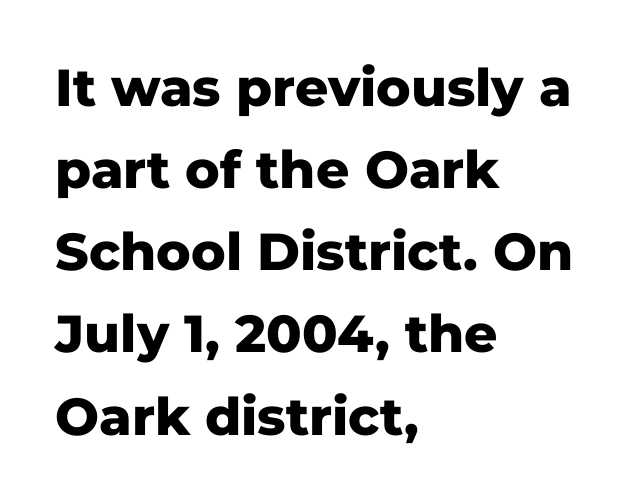
The image shows 52 px heavy sans-serif type, upright; set left-aligned, normal line spacing (1.58x), normal letter spacing, not underlined; low stroke contrast and a medium x-height.
